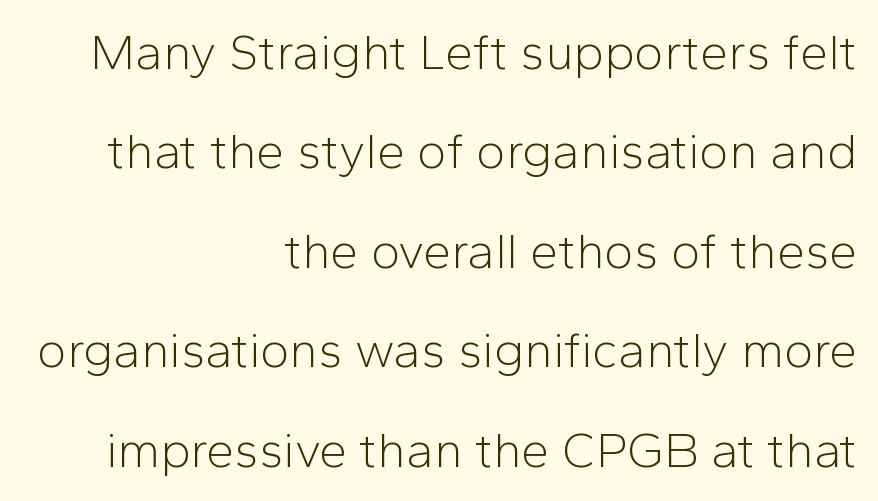
No italicization has been applied; the sample stays upright. These glyphs show unthickened strokes, regular width or finer. The paragraph shown leans on its right margin. Notice the wide empty band between every row — that's loose leading. Letters rest on an invisible, unmarked baseline. Unlike a traditional serif, this face leaves its strokes unadorned.
